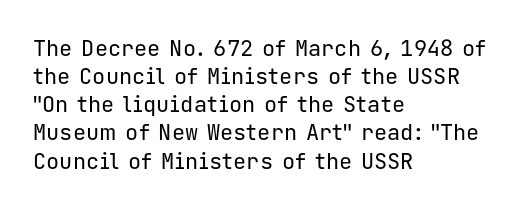
The image shows 22 px text type, upright; set left-aligned, normal line spacing (1.28x), normal letter spacing, not underlined.
